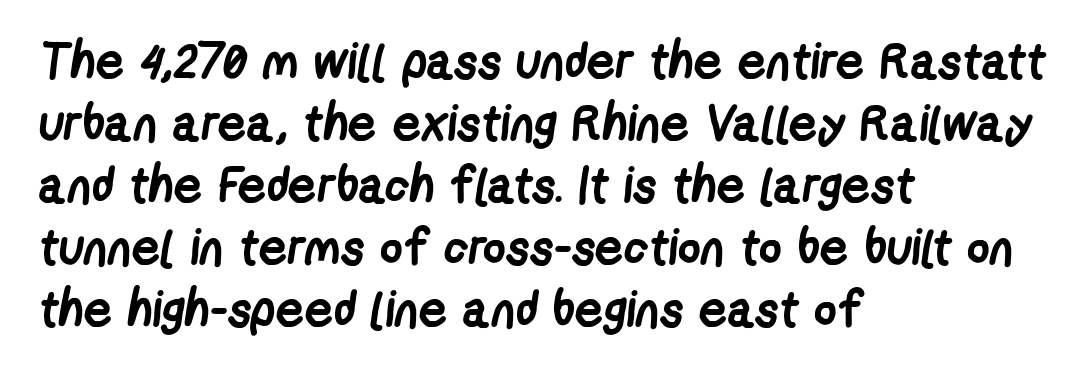
The image shows 50 px semibold, condensed sans-serif type; set left-aligned, line spacing 1.24x, normal letter spacing, not underlined; low stroke contrast and a medium x-height.
